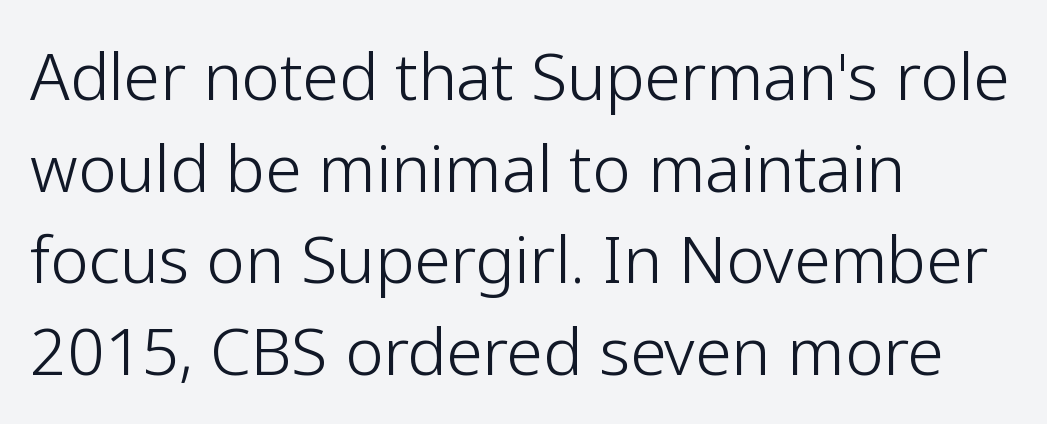
Q: Is the text bold? A: No.
Q: Is the text italic (slanted)? A: No, it is upright.
Q: Is the typeface a serif or a sans-serif typeface? A: Sans-serif.
Q: Is the text underlined? A: No.
Q: How is the paragraph aligned? A: Left-aligned.
Q: Is the spacing between letters normal or unusually wide? A: Normal.
Q: Is the spacing between lines tight, normal or loose? A: Normal.
Q: Width (condensed, normal, or wide)? A: Normal.
Q: Stroke contrast? A: Low.
Q: x-height? A: Medium.
Q: Monospaced? A: No.
